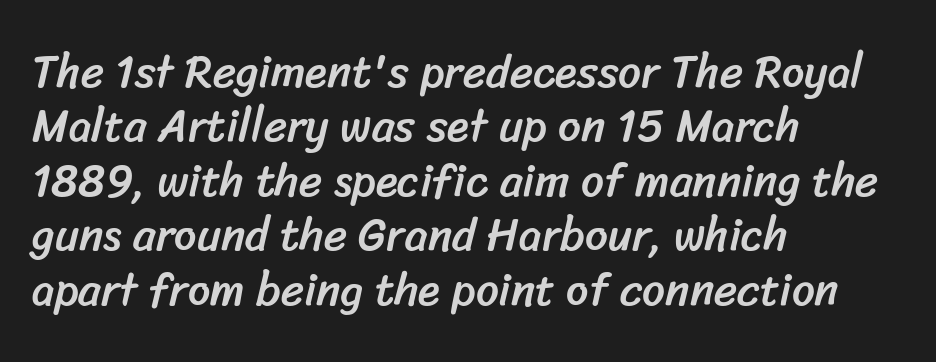
The image shows 45 px sans-serif type; set left-aligned, line spacing 1.21x, normal letter spacing, not underlined; low stroke contrast and a medium x-height.
